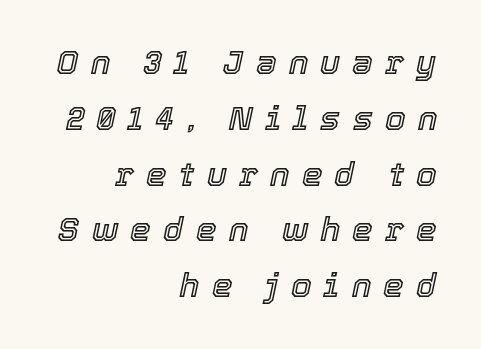
Between one letter and the next there's a generous, obvious gap. Visually the block forms a straight wall on the right and a jagged coastline on the left. The rendering uses natural spacing where letterforms have individual widths. Italic? Definitely — the glyphs are oblique. Honestly, the row spacing looks completely unremarkable.
